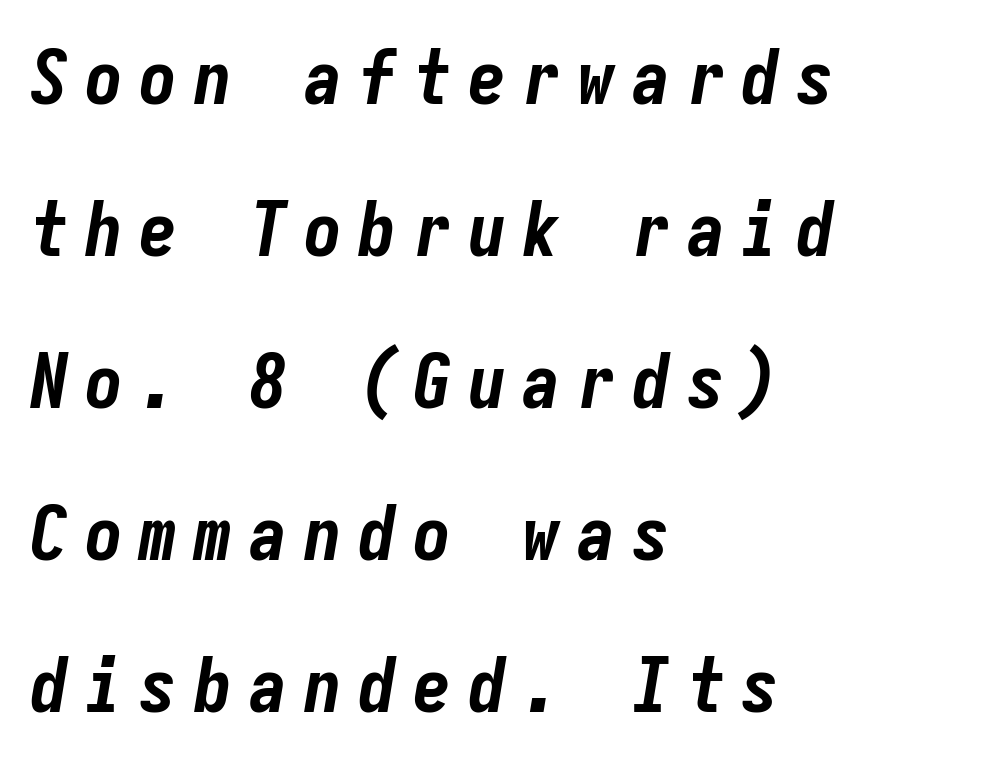
Q: Is the text bold? A: Yes.
Q: Is the text italic (slanted)? A: Yes, it leans right by about 9 degrees.
Q: Is the text underlined? A: No.
Q: How is the paragraph aligned? A: Left-aligned.
Q: Is the spacing between letters normal or unusually wide? A: Unusually wide.
Q: Is the spacing between lines tight, normal or loose? A: Loose.
Q: Width (condensed, normal, or wide)? A: Condensed.
Q: Stroke contrast? A: Low.
Q: x-height? A: Medium.
Q: Monospaced? A: Yes.
